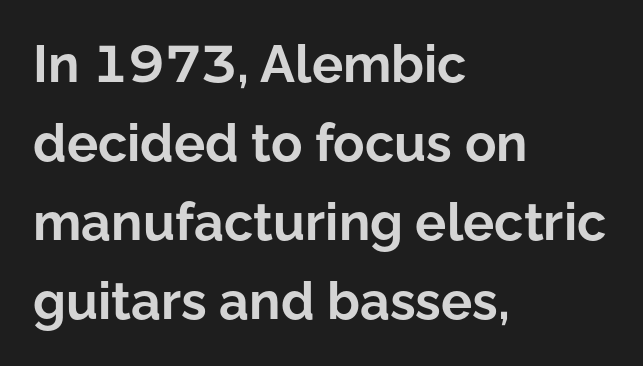
The image shows 52 px bold sans-serif type, upright; set left-aligned, normal line spacing (1.52x), normal letter spacing, not underlined; low stroke contrast and a medium x-height.
